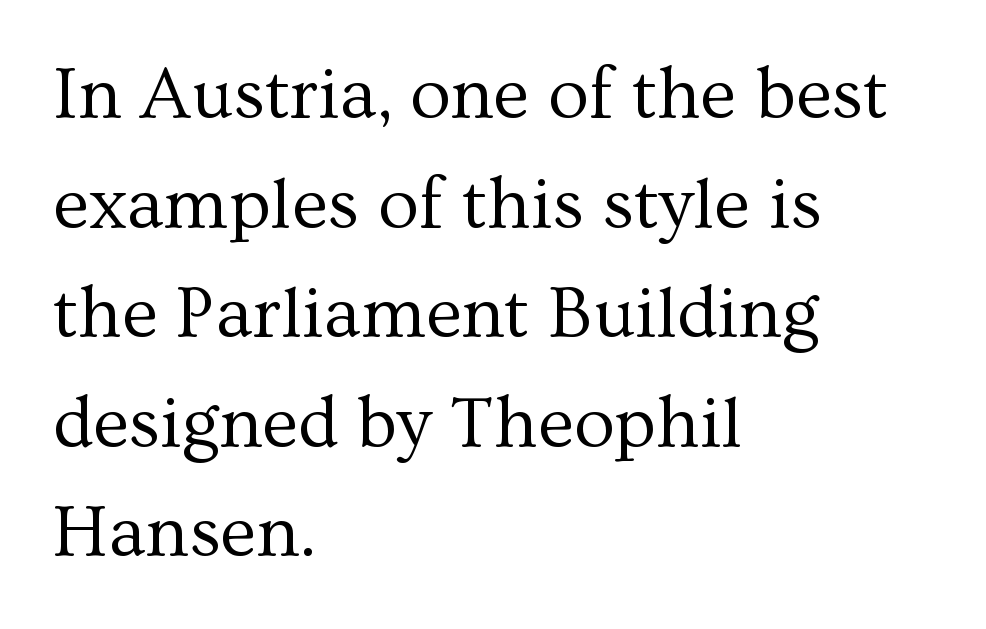
Q: Is the text bold? A: No.
Q: Is the text italic (slanted)? A: No, it is upright.
Q: Is the typeface a serif or a sans-serif typeface? A: Serif.
Q: Is the text underlined? A: No.
Q: How is the paragraph aligned? A: Left-aligned.
Q: Is the spacing between letters normal or unusually wide? A: Normal.
Q: Is the spacing between lines tight, normal or loose? A: Normal.
Q: Width (condensed, normal, or wide)? A: Normal.
Q: Stroke contrast? A: Medium.
Q: x-height? A: Medium.
Q: Monospaced? A: No.
